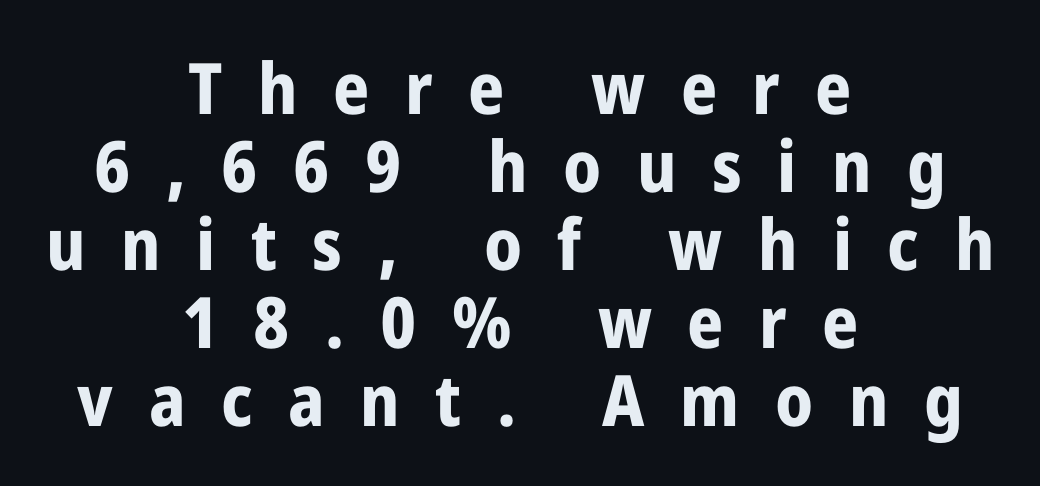
{"serif": "no", "italic": "no", "bold": "yes", "weight": "bold", "width": "condensed", "stroke_contrast": "low", "x_height": "medium", "monospaced": "no", "underline": "no", "align": "center", "line_spacing": "tight", "line_spacing_ratio": 1.1, "letter_spacing": "wide", "letter_spacing_em": 0.5, "glyph_px": 71}
